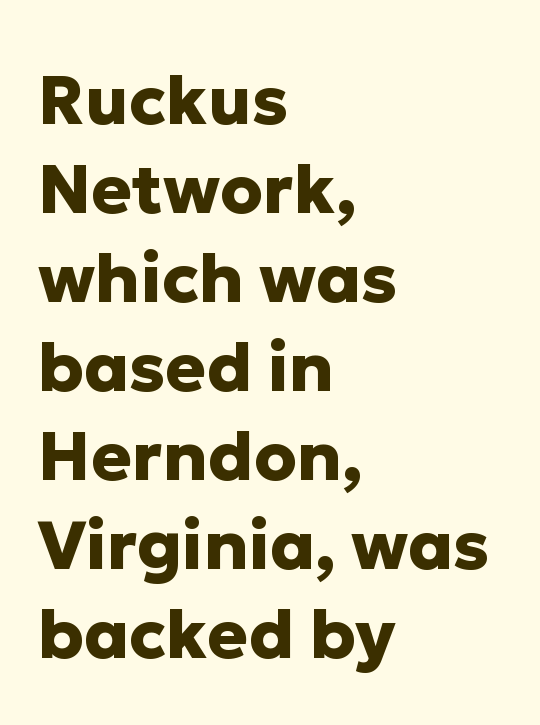
Q: Is the text bold? A: Yes.
Q: Is the text italic (slanted)? A: No, it is upright.
Q: Is the typeface a serif or a sans-serif typeface? A: Sans-serif.
Q: Is the text underlined? A: No.
Q: How is the paragraph aligned? A: Left-aligned.
Q: Is the spacing between letters normal or unusually wide? A: Normal.
Q: Is the spacing between lines tight, normal or loose? A: Normal.
Q: Width (condensed, normal, or wide)? A: Normal.
Q: Stroke contrast? A: Low.
Q: x-height? A: Medium.
Q: Monospaced? A: No.
